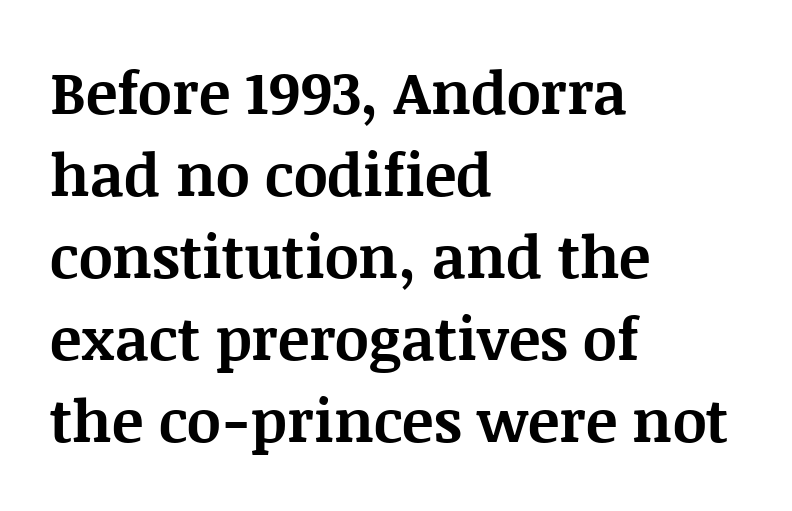
This sample has the flowing, uneven cadence of proportional lettering. The rag falls on the right side of this text block. These lines are composed in type with serifs. Observe the ordinary spacing: letters are neighbours, not strangers. The type sits square on the baseline with zero lean.
